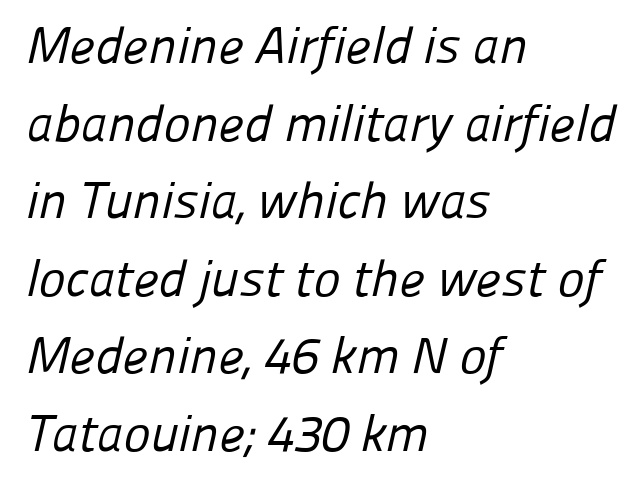
The image shows 51 px regular-weight sans-serif type; set left-aligned, normal line spacing (1.52x), normal letter spacing, not underlined; low stroke contrast and a medium x-height.
